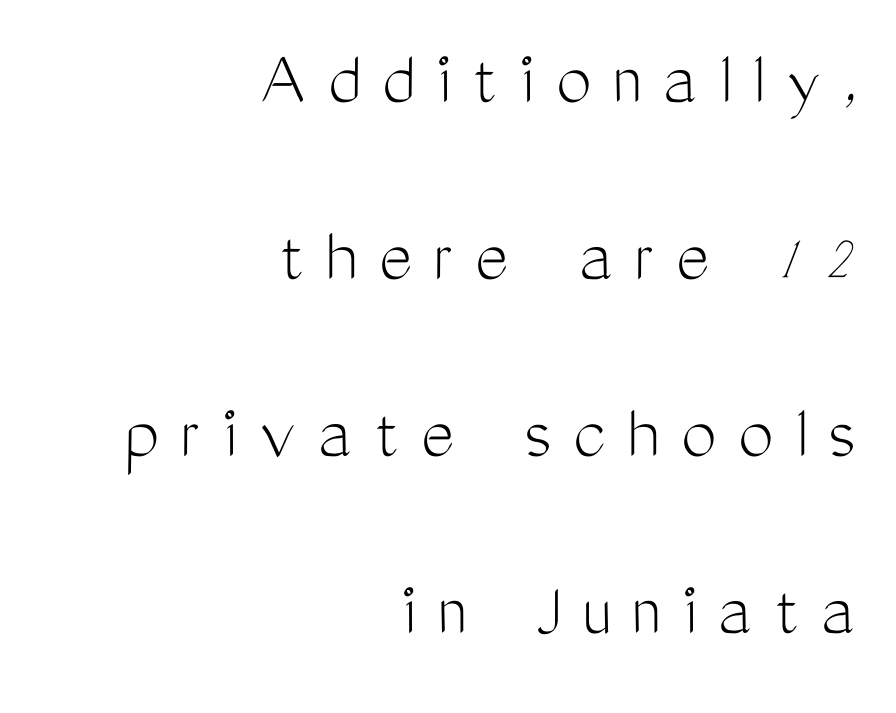
The image shows 79 px light, condensed sans-serif type, upright; set right-aligned, loose line spacing (2.24x), unusually wide letter spacing (+0.27 em), not underlined; medium stroke contrast and a medium x-height.
